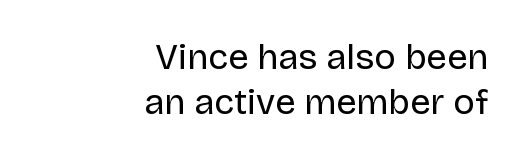
{"serif": "no", "italic": "no", "bold": "no", "weight": "regular", "width": "normal", "stroke_contrast": "low", "x_height": "large", "monospaced": "no", "underline": "no", "align": "right", "line_spacing": "normal", "line_spacing_ratio": 1.26, "letter_spacing": "normal", "letter_spacing_em": 0.0, "glyph_px": 36}
